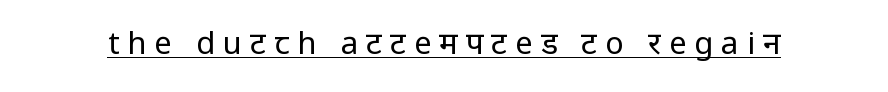
The image shows 31 px regular-weight, condensed sans-serif type, upright; set unusually wide letter spacing (+0.26 em), underlined; low stroke contrast.
